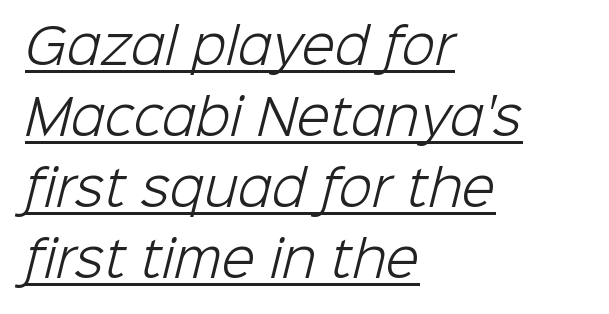
The image shows 49 px light sans-serif type; set left-aligned, normal line spacing (1.45x), normal letter spacing, underlined; low stroke contrast and a medium x-height.
